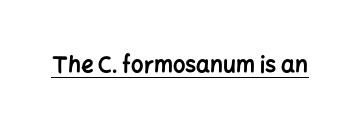
The image shows 22 px bold type, upright; set normal letter spacing, underlined.
